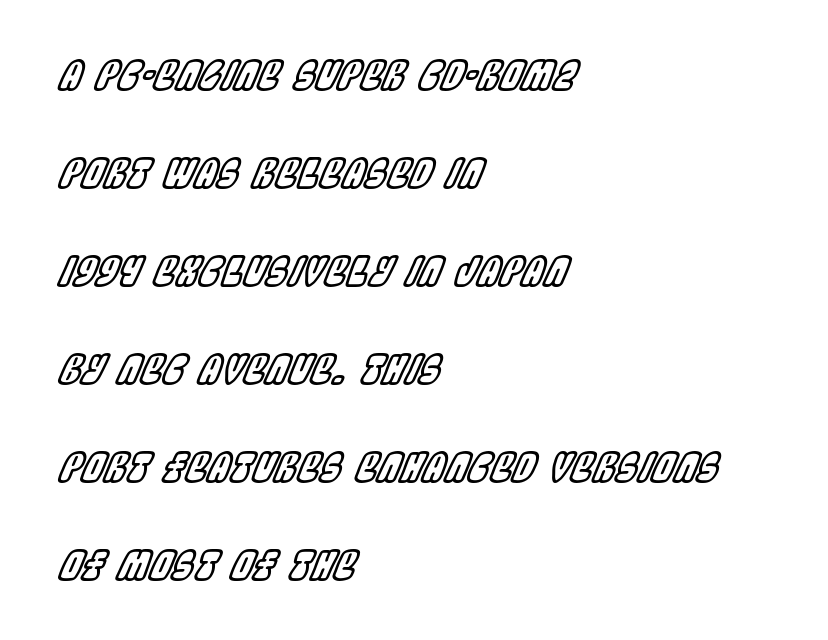
Q: Is the text italic (slanted)? A: Yes, it leans right by about 22 degrees.
Q: Is the text underlined? A: No.
Q: How is the paragraph aligned? A: Left-aligned.
Q: Is the spacing between letters normal or unusually wide? A: Normal.
Q: Is the spacing between lines tight, normal or loose? A: Loose.
Q: Width (condensed, normal, or wide)? A: Condensed.
Q: x-height? A: Large.
Q: Monospaced? A: No.
